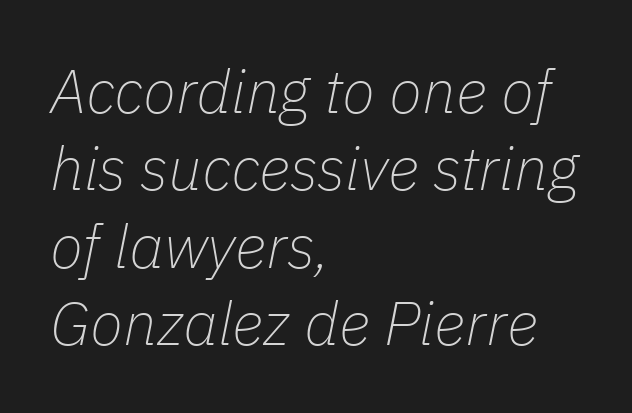
Q: Is the text bold? A: No.
Q: Is the text italic (slanted)? A: Yes, it leans right by about 11 degrees.
Q: Is the text underlined? A: No.
Q: How is the paragraph aligned? A: Left-aligned.
Q: Is the spacing between letters normal or unusually wide? A: Normal.
Q: Is the spacing between lines tight, normal or loose? A: Normal.
Q: Width (condensed, normal, or wide)? A: Normal.
Q: Stroke contrast? A: Low.
Q: x-height? A: Medium.
Q: Monospaced? A: No.
